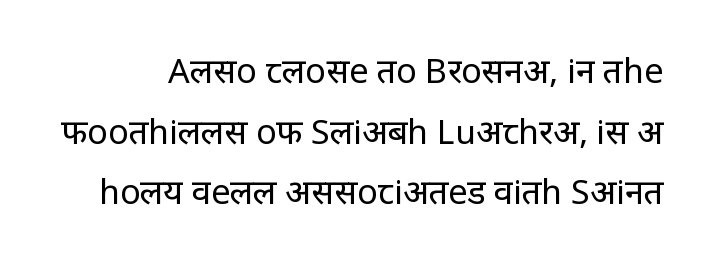
If you drew a line through each stem, it would be perfectly vertical. Each stroke keeps to a modest, everyday thickness or less. Looks like regular typesetting: each glyph gets only the width it needs. A typesetter would label this face a sans. Between one letter and the next there's only the usual sliver of space. The passage shown is not underscored anywhere.
